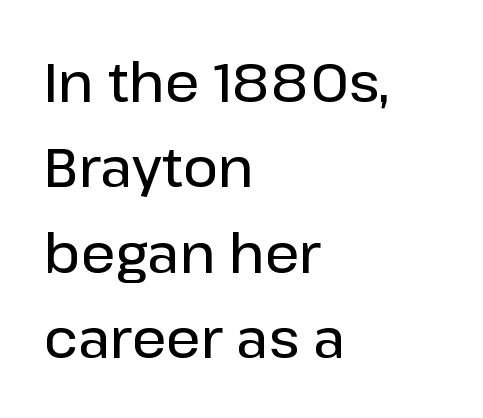
This is sans-serif lettering, the kind often seen on screens and signage. A bit beefed up — I'd call it semibold rather than bold. Does extra space separate the letters? No, they use regular spacing. Is this a fixed-width face? No — the glyphs have proportional, varying widths. Baseline-to-baseline distance is the conventional proportion of letter height.
